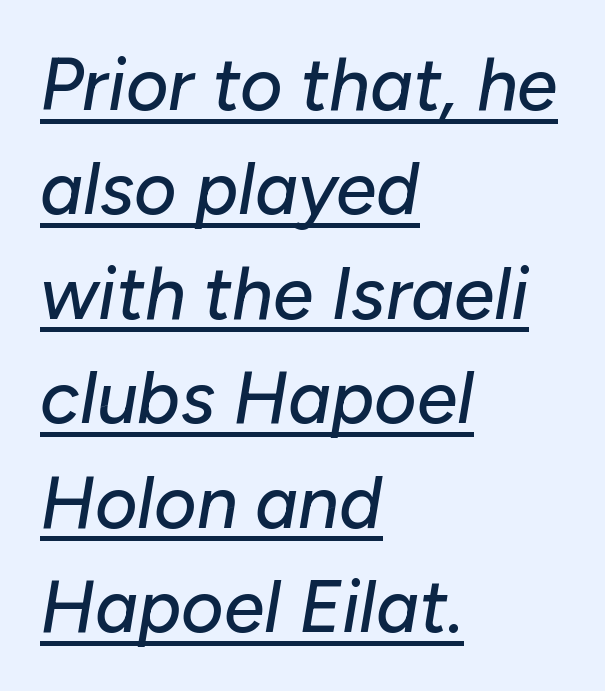
The image shows 73 px text type, italic (leaning right); set left-aligned, normal line spacing (1.43x), normal letter spacing, underlined; low stroke contrast and a medium x-height.
